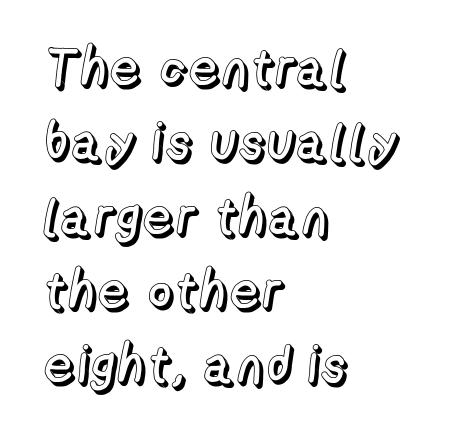
The image shows 52 px text type; set left-aligned, normal line spacing (1.43x), normal letter spacing, not underlined; a medium x-height.
